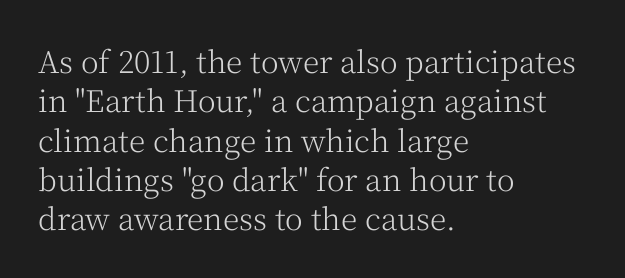
{"serif": "yes", "italic": "no", "bold": "no", "weight": "light", "width": "normal", "stroke_contrast": "medium", "x_height": "medium", "monospaced": "no", "underline": "no", "align": "left", "line_spacing": "normal", "line_spacing_ratio": 1.31, "letter_spacing": "normal", "letter_spacing_em": 0.0, "glyph_px": 30}
